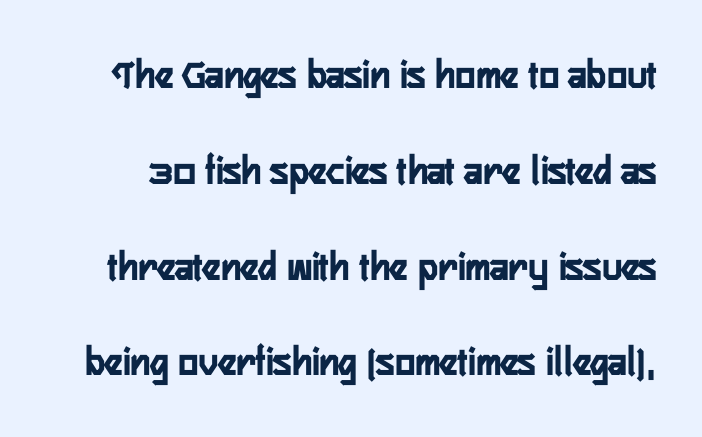
{"serif": "no", "italic": "no", "width": "condensed", "stroke_contrast": "low", "x_height": "medium", "monospaced": "no", "underline": "no", "line_spacing": "loose", "line_spacing_ratio": 2.28, "letter_spacing": "normal", "letter_spacing_em": 0.0, "glyph_px": 42}
